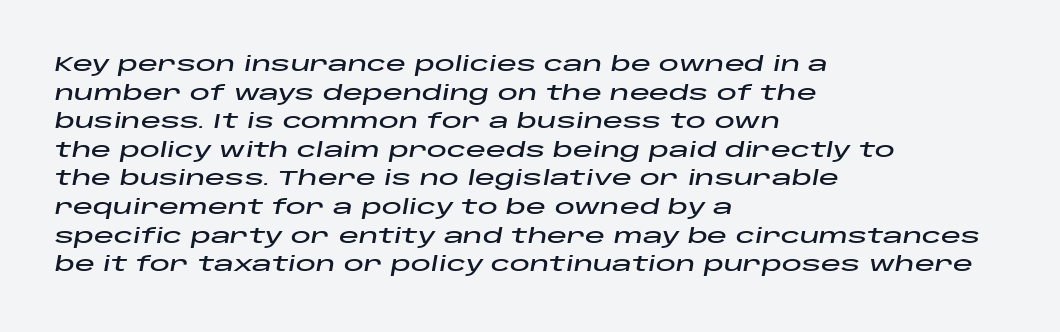
{"italic": "yes", "lean": "right", "slant_degrees": 10, "underline": "no", "align": "left", "line_spacing": "normal", "line_spacing_ratio": 1.43, "letter_spacing": "normal", "letter_spacing_em": 0.0, "glyph_px": 20}
